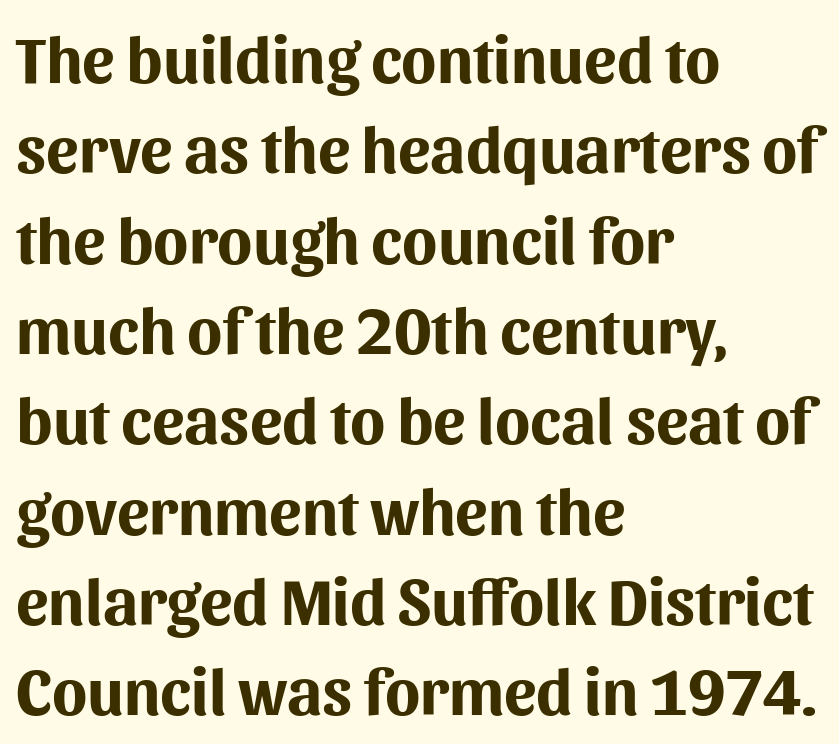
Q: Is the text bold? A: Yes.
Q: Is the text italic (slanted)? A: No, it is upright.
Q: Is the typeface a serif or a sans-serif typeface? A: Sans-serif.
Q: Is the text underlined? A: No.
Q: How is the paragraph aligned? A: Left-aligned.
Q: Is the spacing between letters normal or unusually wide? A: Normal.
Q: Is the spacing between lines tight, normal or loose? A: Normal.
Q: Width (condensed, normal, or wide)? A: Normal.
Q: Stroke contrast? A: Medium.
Q: x-height? A: Medium.
Q: Monospaced? A: No.
